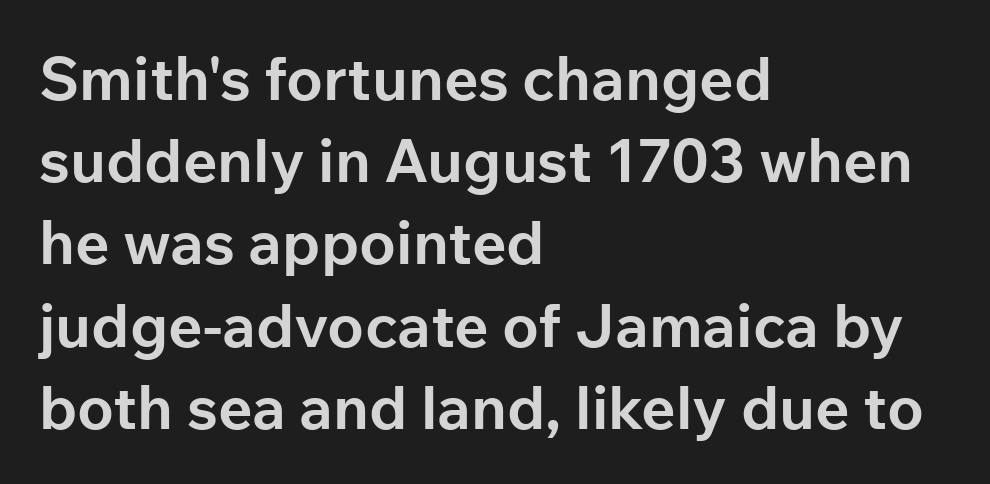
Q: Is the text bold? A: Yes.
Q: Is the text italic (slanted)? A: No, it is upright.
Q: Is the typeface a serif or a sans-serif typeface? A: Sans-serif.
Q: Is the text underlined? A: No.
Q: How is the paragraph aligned? A: Left-aligned.
Q: Is the spacing between letters normal or unusually wide? A: Normal.
Q: Is the spacing between lines tight, normal or loose? A: Normal.
Q: Width (condensed, normal, or wide)? A: Normal.
Q: Stroke contrast? A: Low.
Q: x-height? A: Medium.
Q: Monospaced? A: No.
